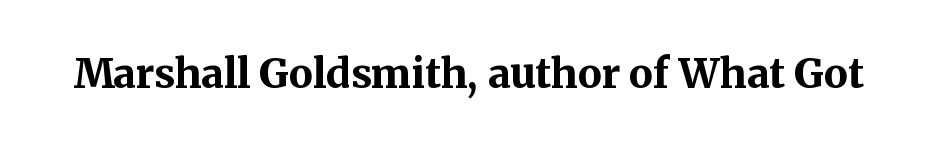
Q: Is the text bold? A: Yes.
Q: Is the text italic (slanted)? A: No, it is upright.
Q: Is the typeface a serif or a sans-serif typeface? A: Serif.
Q: Is the text underlined? A: No.
Q: Is the spacing between letters normal or unusually wide? A: Normal.
Q: Width (condensed, normal, or wide)? A: Normal.
Q: Stroke contrast? A: Medium.
Q: x-height? A: Medium.
Q: Monospaced? A: No.
